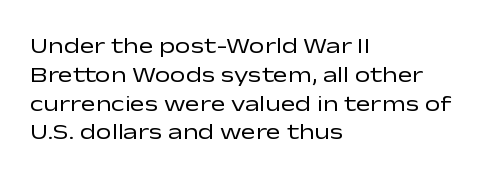
The image shows 22 px text type, upright; set left-aligned, normal line spacing (1.31x), normal letter spacing, not underlined.
